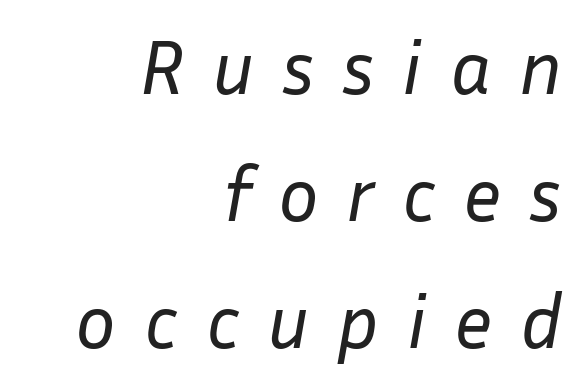
{"italic": "yes", "lean": "right", "slant_degrees": 10, "bold": "no", "weight": "regular", "width": "normal", "stroke_contrast": "low", "x_height": "medium", "monospaced": "no", "underline": "no", "align": "right", "line_spacing": "normal", "line_spacing_ratio": 1.67, "letter_spacing": "wide", "letter_spacing_em": 0.36, "glyph_px": 76}
